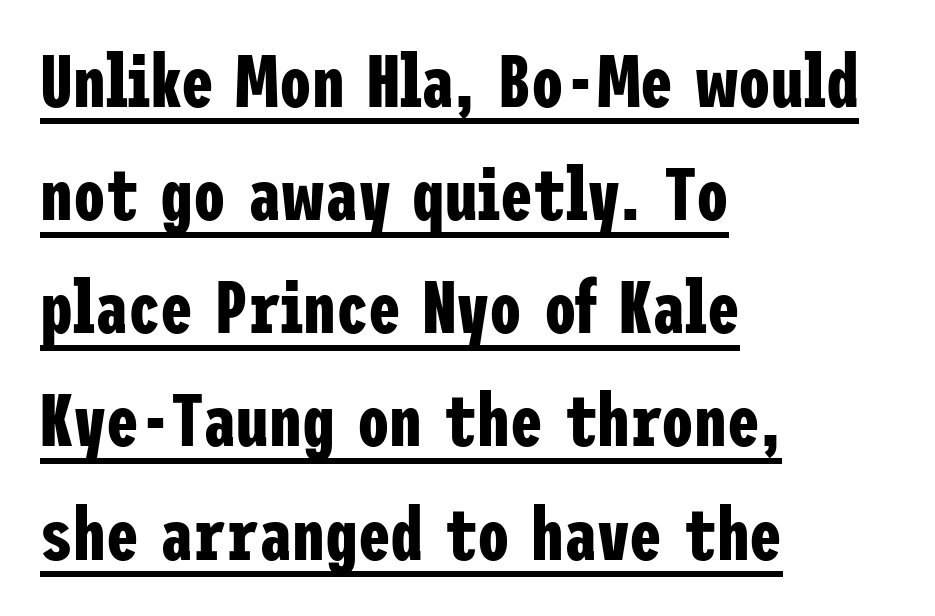
Q: Is the text bold? A: Yes.
Q: Is the text italic (slanted)? A: No, it is upright.
Q: Is the typeface a serif or a sans-serif typeface? A: Sans-serif.
Q: Is the text underlined? A: Yes.
Q: How is the paragraph aligned? A: Left-aligned.
Q: Is the spacing between letters normal or unusually wide? A: Normal.
Q: Is the spacing between lines tight, normal or loose? A: Normal.
Q: Width (condensed, normal, or wide)? A: Condensed.
Q: Stroke contrast? A: Low.
Q: x-height? A: Medium.
